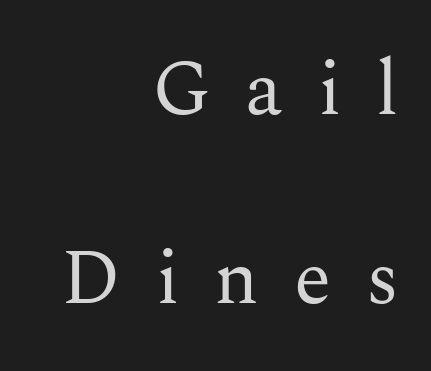
{"serif": "yes", "italic": "no", "bold": "no", "weight": "regular", "width": "normal", "stroke_contrast": "medium", "x_height": "medium", "monospaced": "no", "underline": "no", "align": "right", "line_spacing": "loose", "line_spacing_ratio": 2.45, "letter_spacing": "wide", "letter_spacing_em": 0.45, "glyph_px": 77}
